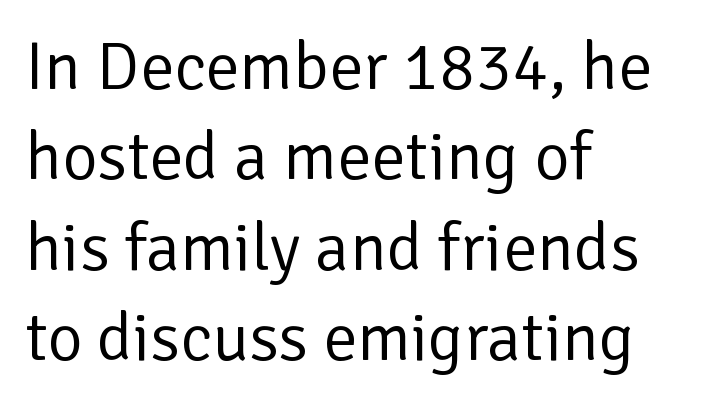
Q: Is the text bold? A: No.
Q: Is the text italic (slanted)? A: No, it is upright.
Q: Is the typeface a serif or a sans-serif typeface? A: Sans-serif.
Q: Is the text underlined? A: No.
Q: How is the paragraph aligned? A: Left-aligned.
Q: Is the spacing between letters normal or unusually wide? A: Normal.
Q: Is the spacing between lines tight, normal or loose? A: Normal.
Q: Width (condensed, normal, or wide)? A: Normal.
Q: Stroke contrast? A: Low.
Q: x-height? A: Medium.
Q: Monospaced? A: No.
